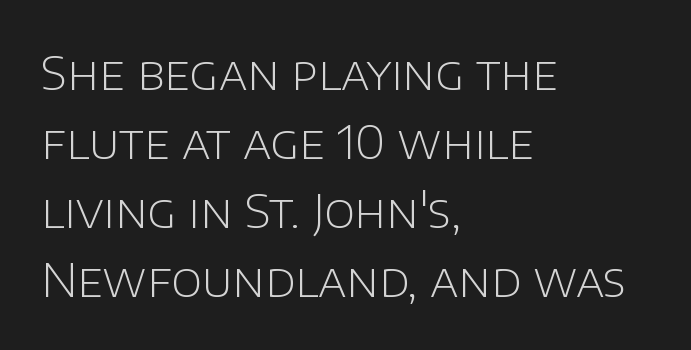
Rendered with straight, roman letterforms. These lines are set flush left with a ragged right edge. Standard letterfit; no display-style spreading of the glyphs. No heavy texture on the line: the type isn't bold. Rows of type keep a routine distance in the vertical direction.
